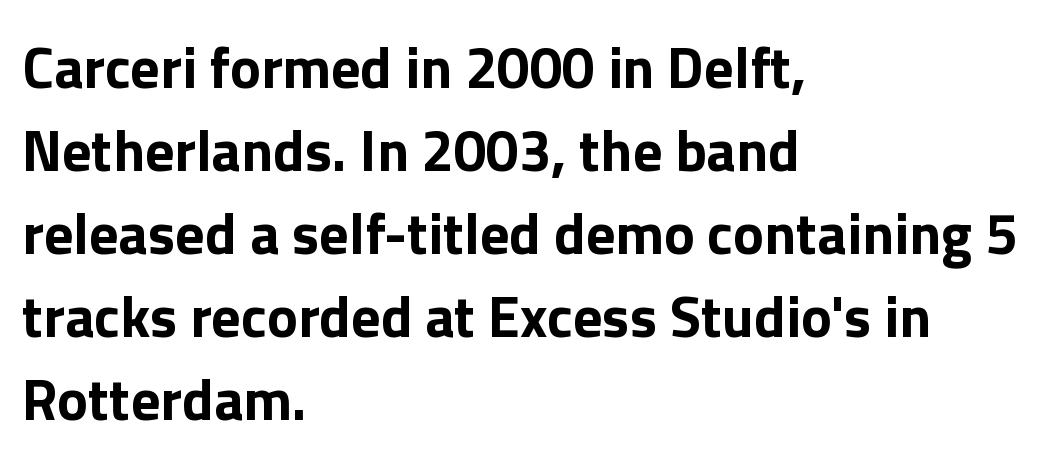
The image shows 58 px bold sans-serif type, upright; set left-aligned, normal line spacing (1.43x), normal letter spacing, not underlined; low stroke contrast and a medium x-height.
